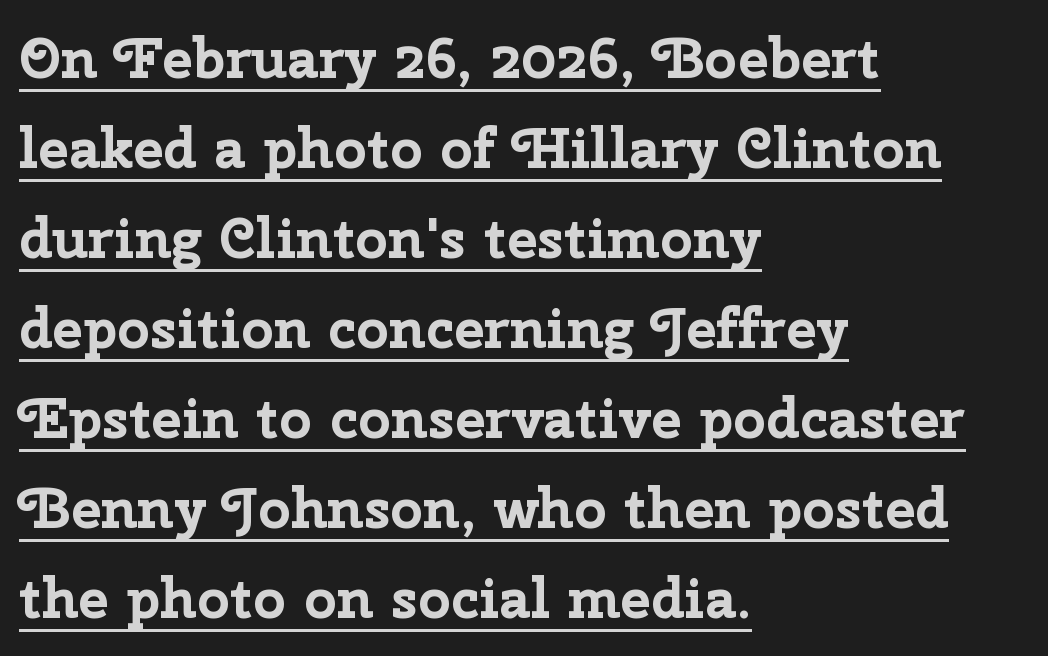
The image shows 57 px bold sans-serif type, upright; set left-aligned, normal line spacing (1.58x), normal letter spacing, underlined; low stroke contrast and a medium x-height.
